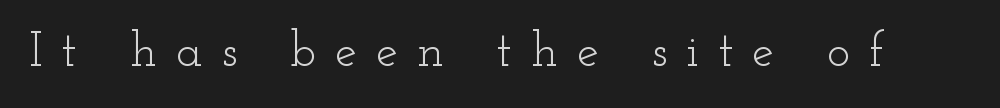
{"serif": "yes", "italic": "no", "bold": "no", "weight": "light", "width": "wide", "stroke_contrast": "low", "x_height": "small", "monospaced": "no", "underline": "no", "letter_spacing": "wide", "letter_spacing_em": 0.39, "glyph_px": 49}
